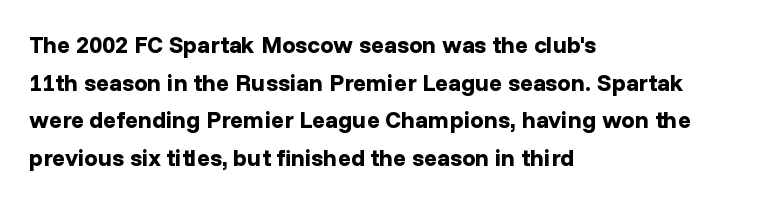
Q: Is the text bold? A: Yes.
Q: Is the text italic (slanted)? A: No, it is upright.
Q: Is the text underlined? A: No.
Q: How is the paragraph aligned? A: Left-aligned.
Q: Is the spacing between letters normal or unusually wide? A: Normal.
Q: Is the spacing between lines tight, normal or loose? A: Normal.
